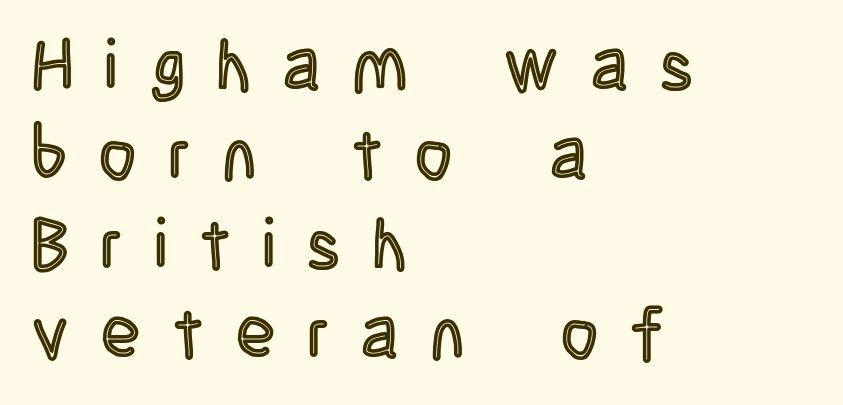
The image shows 71 px condensed type, upright; set left-aligned, normal line spacing (1.26x), unusually wide letter spacing (+0.46 em), not underlined; a large x-height.
